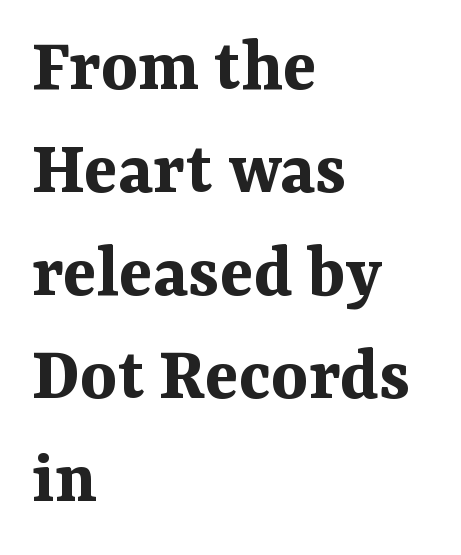
Q: Is the text bold? A: Yes.
Q: Is the text italic (slanted)? A: No, it is upright.
Q: Is the typeface a serif or a sans-serif typeface? A: Serif.
Q: Is the text underlined? A: No.
Q: How is the paragraph aligned? A: Left-aligned.
Q: Is the spacing between letters normal or unusually wide? A: Normal.
Q: Is the spacing between lines tight, normal or loose? A: Normal.
Q: Width (condensed, normal, or wide)? A: Normal.
Q: Stroke contrast? A: Medium.
Q: x-height? A: Medium.
Q: Monospaced? A: No.
